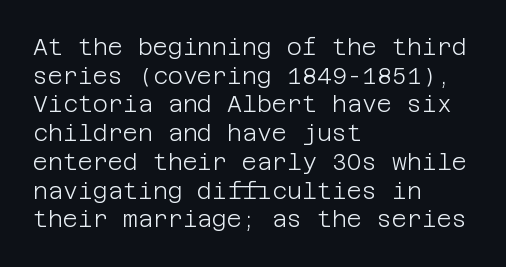
Q: Is the text bold? A: No.
Q: Is the text italic (slanted)? A: No, it is upright.
Q: Is the text underlined? A: No.
Q: How is the paragraph aligned? A: Left-aligned.
Q: Is the spacing between letters normal or unusually wide? A: Normal.
Q: Is the spacing between lines tight, normal or loose? A: Normal.
